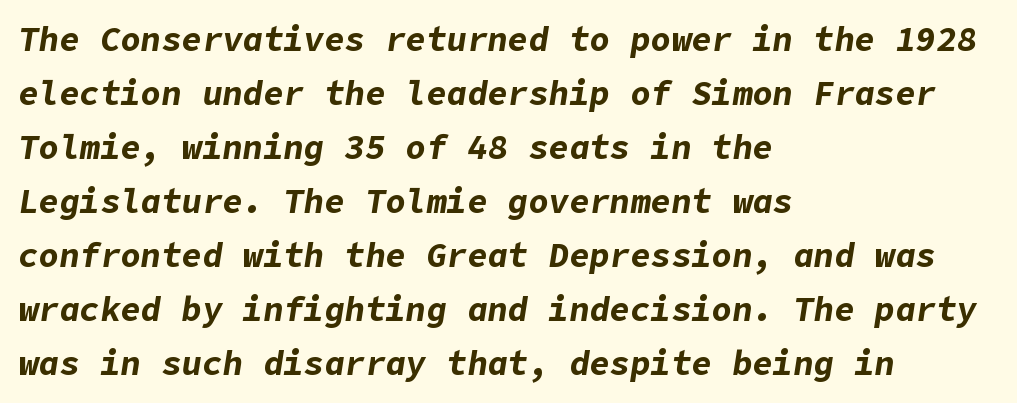
{"italic": "yes", "lean": "right", "slant_degrees": 9, "bold": "yes", "weight": "bold", "width": "normal", "stroke_contrast": "low", "x_height": "medium", "underline": "no", "align": "left", "line_spacing": "normal", "line_spacing_ratio": 1.59, "letter_spacing": "normal", "letter_spacing_em": 0.0, "glyph_px": 34}
